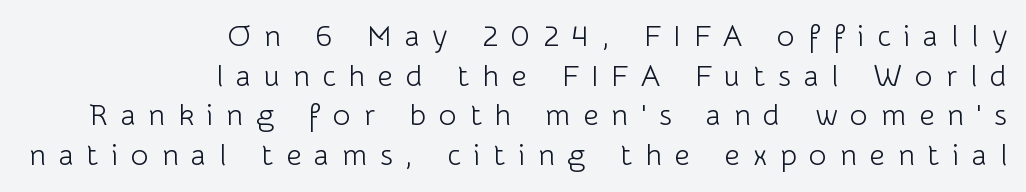
Q: Is the text bold? A: No.
Q: Is the text italic (slanted)? A: No, it is upright.
Q: Is the typeface a serif or a sans-serif typeface? A: Sans-serif.
Q: Is the text underlined? A: No.
Q: How is the paragraph aligned? A: Right-aligned.
Q: Is the spacing between letters normal or unusually wide? A: Unusually wide.
Q: Is the spacing between lines tight, normal or loose? A: Normal.
Q: Width (condensed, normal, or wide)? A: Normal.
Q: Stroke contrast? A: Low.
Q: x-height? A: Medium.
Q: Monospaced? A: No.
